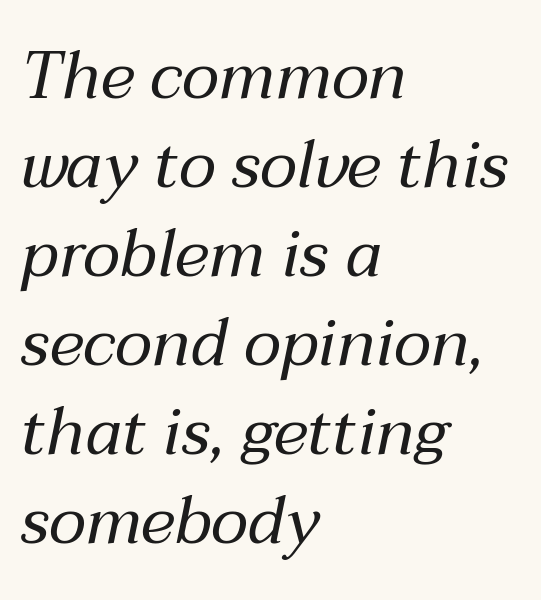
{"italic": "yes", "lean": "right", "slant_degrees": 12, "bold": "no", "weight": "regular", "width": "normal", "stroke_contrast": "medium", "x_height": "medium", "monospaced": "no", "underline": "no", "align": "left", "line_spacing": "normal", "line_spacing_ratio": 1.35, "letter_spacing": "normal", "letter_spacing_em": 0.0, "glyph_px": 66}
